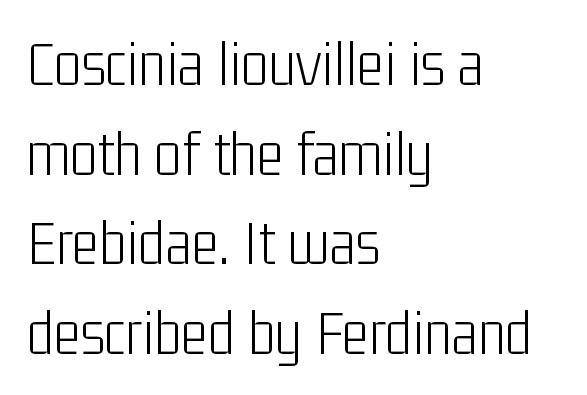
The image shows 65 px light, condensed sans-serif type, upright; set left-aligned, normal line spacing (1.38x), normal letter spacing, not underlined; low stroke contrast and a medium x-height.
